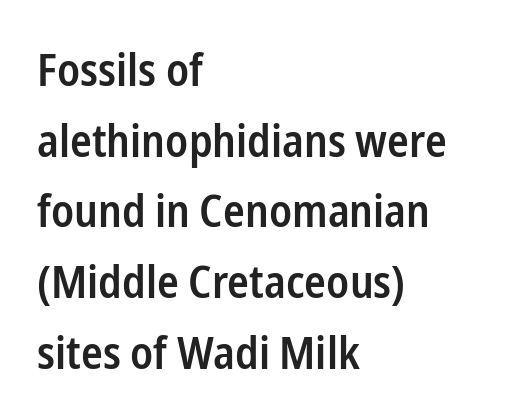
Q: Is the text bold? A: Semi-bold.
Q: Is the text italic (slanted)? A: No, it is upright.
Q: Is the typeface a serif or a sans-serif typeface? A: Sans-serif.
Q: Is the text underlined? A: No.
Q: How is the paragraph aligned? A: Left-aligned.
Q: Is the spacing between letters normal or unusually wide? A: Normal.
Q: Is the spacing between lines tight, normal or loose? A: Normal.
Q: Width (condensed, normal, or wide)? A: Condensed.
Q: Stroke contrast? A: Low.
Q: x-height? A: Medium.
Q: Monospaced? A: No.
